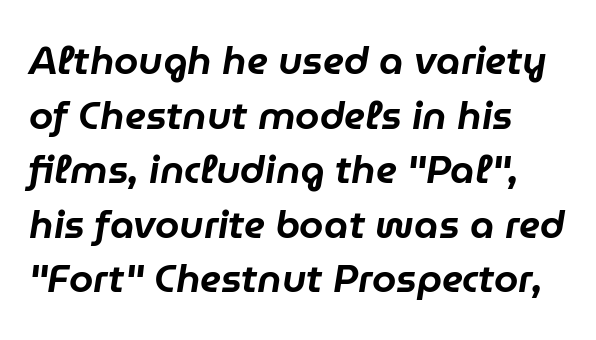
Q: Is the text italic (slanted)? A: Yes, it leans right by about 9 degrees.
Q: Is the text underlined? A: No.
Q: How is the paragraph aligned? A: Left-aligned.
Q: Is the spacing between letters normal or unusually wide? A: Normal.
Q: Is the spacing between lines tight, normal or loose? A: Normal.
Q: Width (condensed, normal, or wide)? A: Normal.
Q: Stroke contrast? A: Low.
Q: x-height? A: Medium.
Q: Monospaced? A: No.
